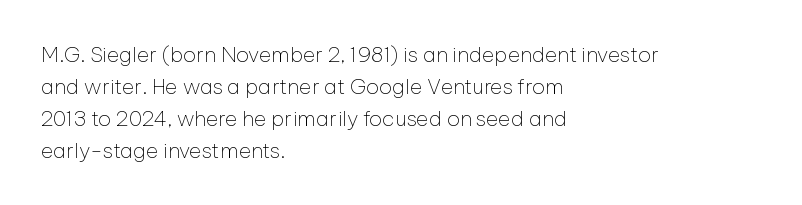
Vertical strokes here are truly vertical. The paragraph has a hard left edge and a soft right edge. The rendering uses a moderate line-height, typical for paragraphs. The cut favours lightness, reaching ordinary text weight at its darkest.
